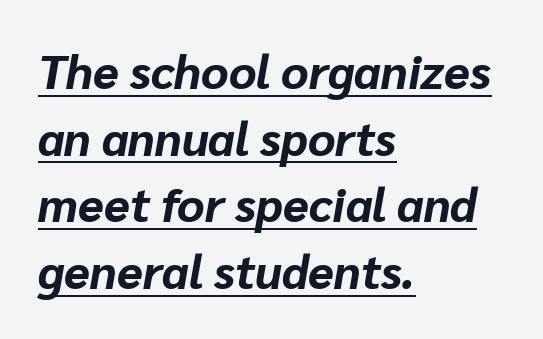
Q: Is the text bold? A: Yes.
Q: Is the text italic (slanted)? A: Yes, it leans right by about 10 degrees.
Q: Is the text underlined? A: Yes.
Q: How is the paragraph aligned? A: Left-aligned.
Q: Is the spacing between letters normal or unusually wide? A: Normal.
Q: Is the spacing between lines tight, normal or loose? A: Normal.
Q: Width (condensed, normal, or wide)? A: Normal.
Q: Stroke contrast? A: Low.
Q: x-height? A: Medium.
Q: Monospaced? A: No.
